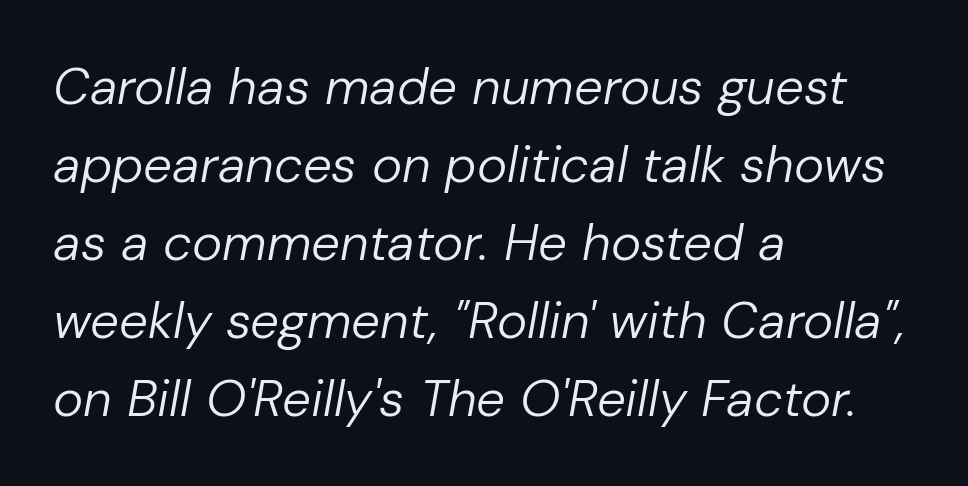
Q: Is the text bold? A: No.
Q: Is the text italic (slanted)? A: Yes, it leans right by about 10 degrees.
Q: Is the text underlined? A: No.
Q: How is the paragraph aligned? A: Left-aligned.
Q: Is the spacing between letters normal or unusually wide? A: Normal.
Q: Is the spacing between lines tight, normal or loose? A: Normal.
Q: Width (condensed, normal, or wide)? A: Normal.
Q: Stroke contrast? A: Low.
Q: x-height? A: Medium.
Q: Monospaced? A: No.
